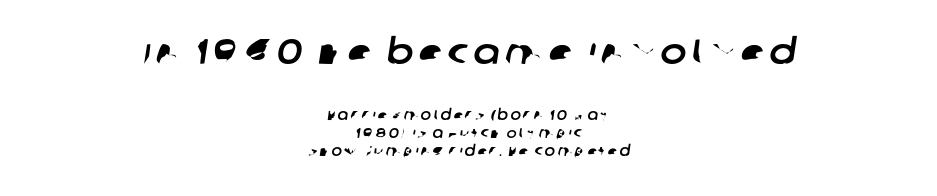
Proportional: the letters do not fall into vertical columns. A clean baseline with only descenders dipping below it. Successive baselines arrive at the customary interval. Each letter's strokes conclude bluntly, with no projecting serifs. Which margin do the lines hug? Neither — every line sits in the middle. You get the large type first, then a drop to smaller type.
